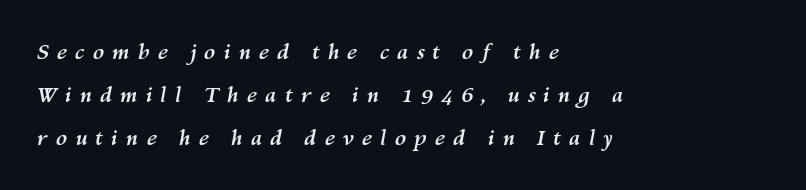
The image shows 21 px bold type, italic (leaning right); set left-aligned, loose line spacing (2.05x), unusually wide letter spacing (+0.37 em), not underlined.
